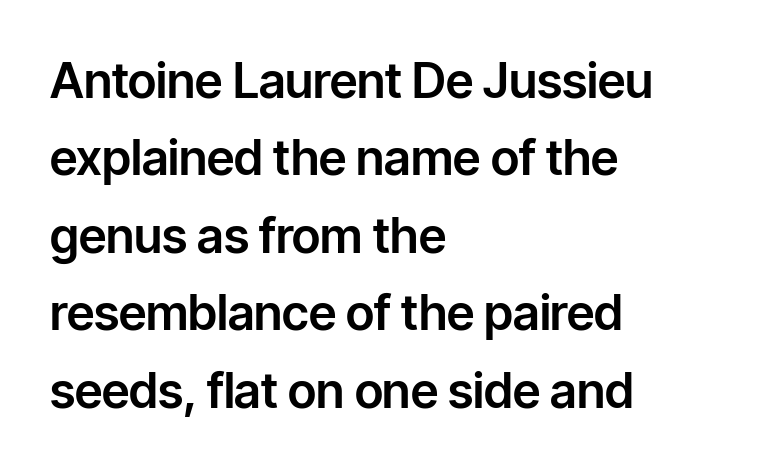
{"serif": "no", "italic": "no", "width": "normal", "stroke_contrast": "low", "x_height": "medium", "monospaced": "no", "underline": "no", "align": "left", "line_spacing": "normal", "line_spacing_ratio": 1.58, "letter_spacing": "normal", "letter_spacing_em": 0.0, "glyph_px": 49}
